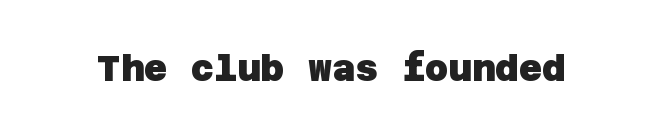
{"serif": "no", "bold": "yes", "weight": "heavy", "width": "normal", "stroke_contrast": "low", "x_height": "large", "underline": "no", "letter_spacing": "normal", "letter_spacing_em": 0.0, "glyph_px": 36}
